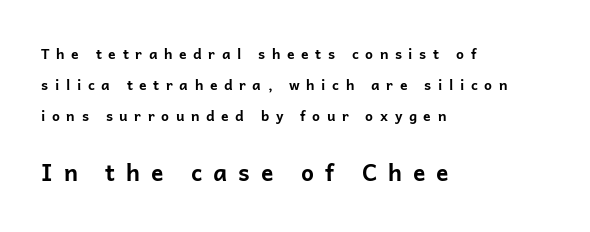
The image shows 23 px bold type, upright; set left-aligned, loose line spacing (2.21x), unusually wide letter spacing (+0.47 em), not underlined; the second (bottom) block is 1.64x larger.
